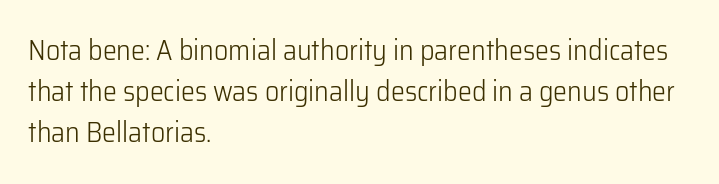
No extra ink here — the face is not bold. Spacing verdict: proportional, widths tailored to each character. The type is set solid horizontally, with unmodified tracking. The passage shown is typeset with a sans-serif family.
